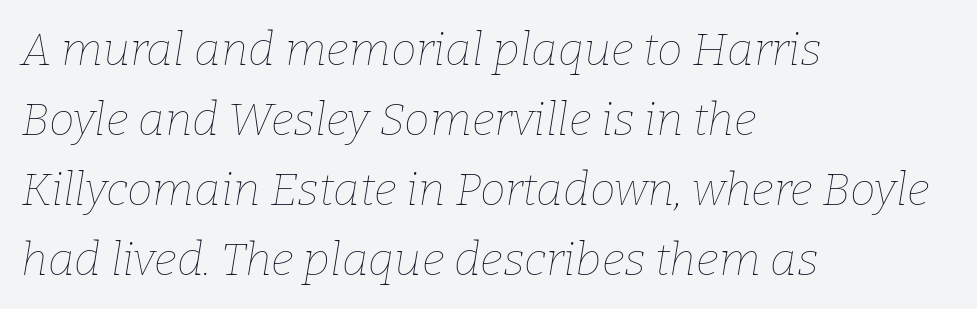
{"italic": "yes", "lean": "right", "slant_degrees": 9, "bold": "no", "weight": "thin", "width": "normal", "stroke_contrast": "low", "x_height": "medium", "monospaced": "no", "underline": "no", "align": "left", "line_spacing": "normal", "line_spacing_ratio": 1.52, "letter_spacing": "normal", "letter_spacing_em": 0.0, "glyph_px": 46}
